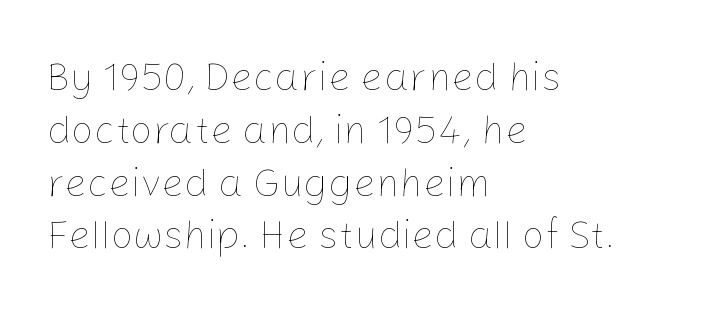
The image shows 40 px thin type, upright; set left-aligned, normal line spacing (1.32x), normal letter spacing, not underlined; low stroke contrast and a medium x-height.
